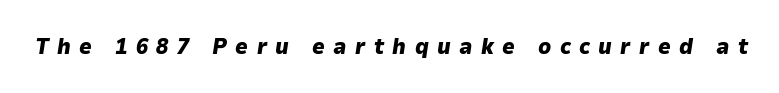
{"italic": "yes", "lean": "right", "slant_degrees": 9, "bold": "yes", "underline": "no", "letter_spacing": "wide", "letter_spacing_em": 0.38, "glyph_px": 22}
